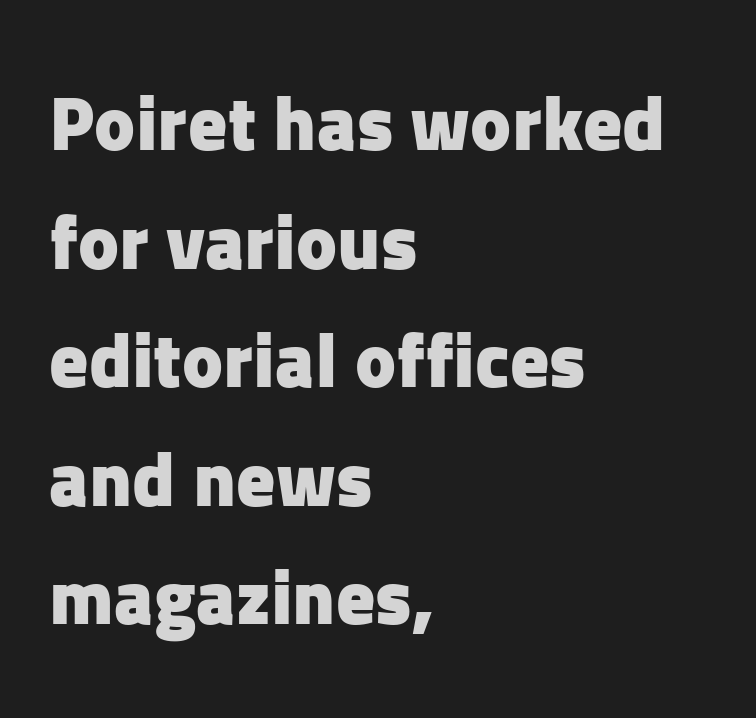
Q: Is the text bold? A: Yes.
Q: Is the text italic (slanted)? A: No, it is upright.
Q: Is the typeface a serif or a sans-serif typeface? A: Sans-serif.
Q: Is the text underlined? A: No.
Q: How is the paragraph aligned? A: Left-aligned.
Q: Is the spacing between letters normal or unusually wide? A: Normal.
Q: Is the spacing between lines tight, normal or loose? A: Normal.
Q: Width (condensed, normal, or wide)? A: Normal.
Q: Stroke contrast? A: Low.
Q: x-height? A: Medium.
Q: Monospaced? A: No.
